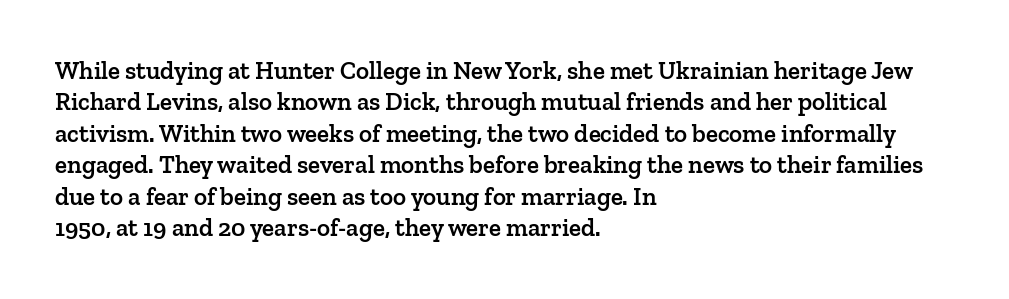
The image shows 25 px text type, upright; set left-aligned, normal line spacing (1.26x), normal letter spacing, not underlined.
